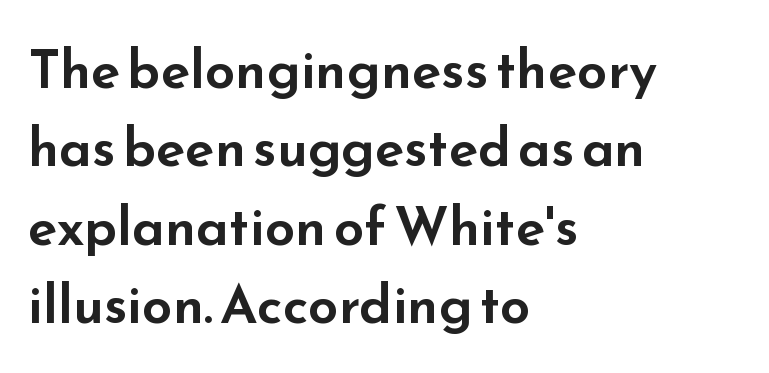
{"serif": "no", "italic": "no", "width": "wide", "stroke_contrast": "low", "x_height": "small", "monospaced": "no", "underline": "no", "align": "left", "line_spacing": "normal", "line_spacing_ratio": 1.45, "letter_spacing": "normal", "letter_spacing_em": 0.0, "glyph_px": 54}
